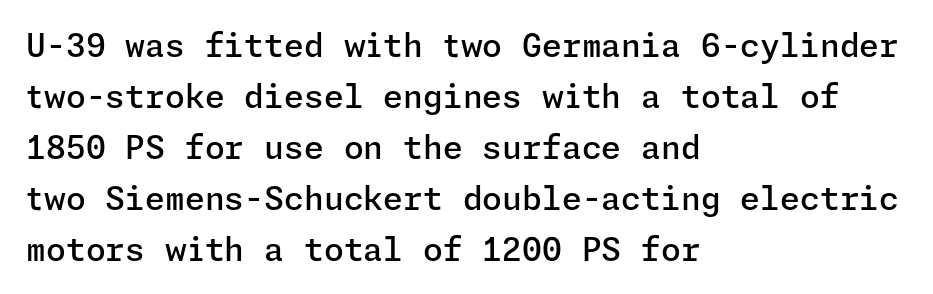
The image shows 32 px semibold sans-serif type, upright; set left-aligned, normal line spacing (1.59x), normal letter spacing, not underlined; low stroke contrast and a medium x-height.
